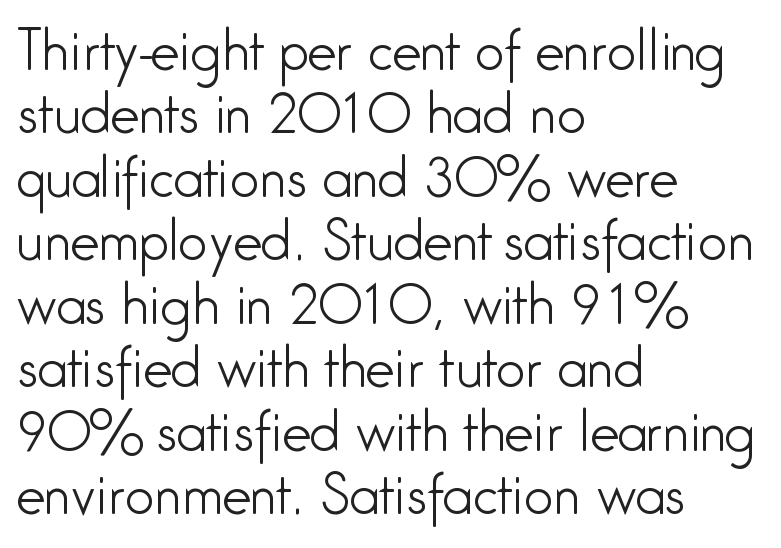
Q: Is the text bold? A: No.
Q: Is the text italic (slanted)? A: No, it is upright.
Q: Is the typeface a serif or a sans-serif typeface? A: Sans-serif.
Q: Is the text underlined? A: No.
Q: How is the paragraph aligned? A: Left-aligned.
Q: Is the spacing between letters normal or unusually wide? A: Normal.
Q: Width (condensed, normal, or wide)? A: Condensed.
Q: Stroke contrast? A: Low.
Q: x-height? A: Medium.
Q: Monospaced? A: No.
